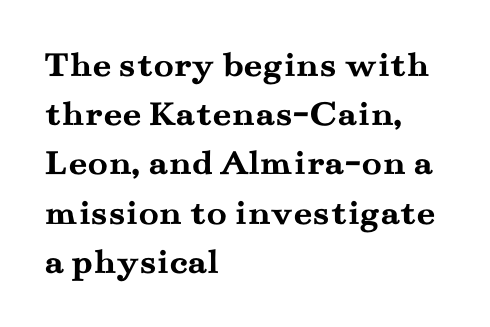
Short and long lines alike share a common starting point at left. These lines are composed in type with serifs. Think of a printed novel: that variable character pitch is what you see here. This block has exactly the height ordinary leading produces. Descenders are the only things crossing below the line.
